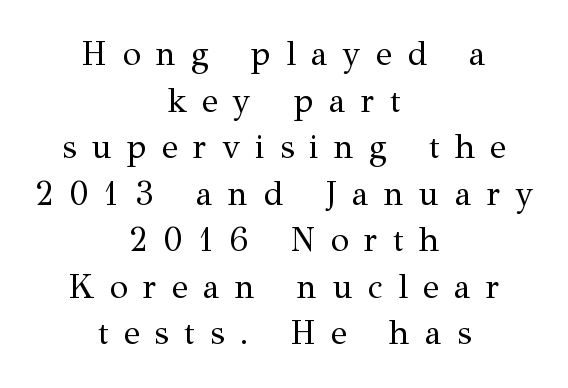
{"serif": "yes", "italic": "no", "bold": "no", "weight": "regular", "width": "normal", "stroke_contrast": "medium", "x_height": "medium", "monospaced": "no", "underline": "no", "align": "center", "line_spacing": "normal", "line_spacing_ratio": 1.41, "letter_spacing": "wide", "letter_spacing_em": 0.47, "glyph_px": 33}
